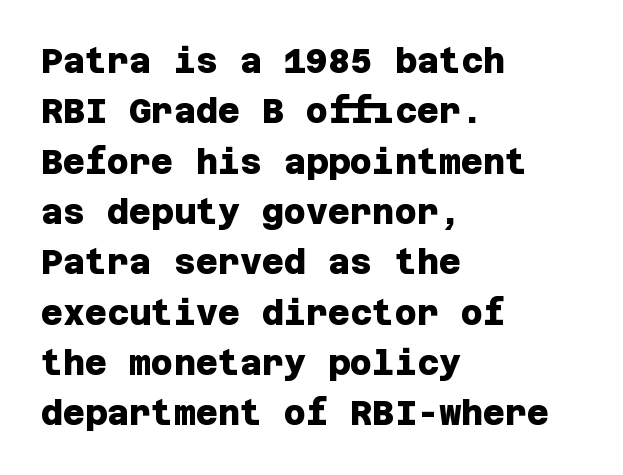
Q: Is the text bold? A: Yes.
Q: Is the typeface a serif or a sans-serif typeface? A: Sans-serif.
Q: Is the text underlined? A: No.
Q: How is the paragraph aligned? A: Left-aligned.
Q: Is the spacing between letters normal or unusually wide? A: Normal.
Q: Is the spacing between lines tight, normal or loose? A: Normal.
Q: Width (condensed, normal, or wide)? A: Normal.
Q: Stroke contrast? A: Low.
Q: x-height? A: Large.
